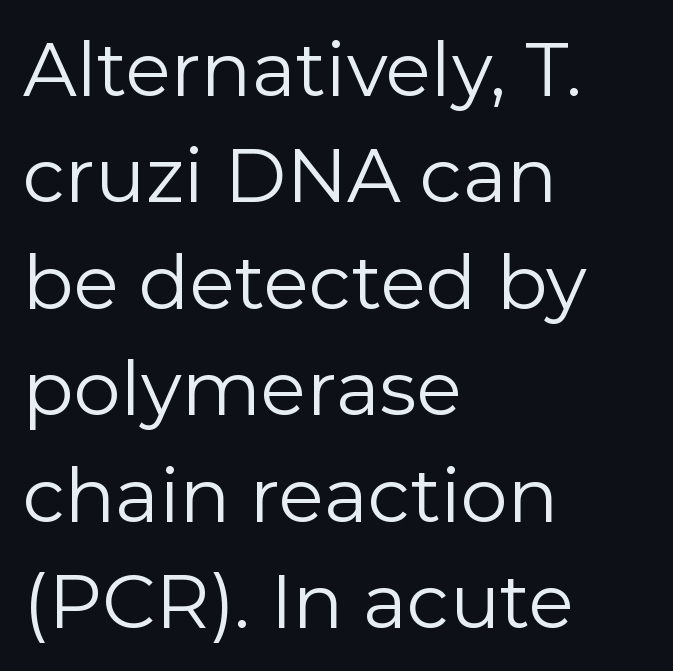
Posture: vertical. These lines are composed in type without serifs. This sample keeps an unexceptional amount of space between lines. Heft: none added — not bold.
